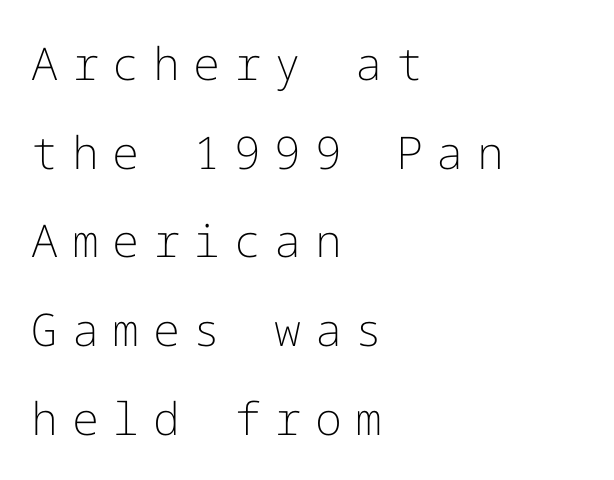
The image shows 45 px light sans-serif type, upright; set left-aligned, loose line spacing (1.97x), unusually wide letter spacing (+0.3 em), not underlined; low stroke contrast and a medium x-height.
